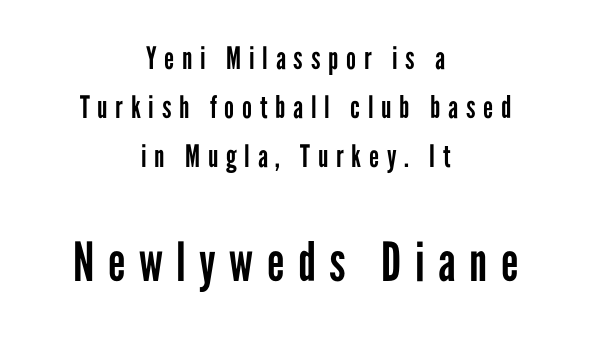
The image shows 54 px regular-weight, condensed sans-serif type, upright; set centered, normal line spacing (1.58x), unusually wide letter spacing (+0.25 em), not underlined; the second (bottom) block is 1.74x larger; low stroke contrast and a medium x-height.
